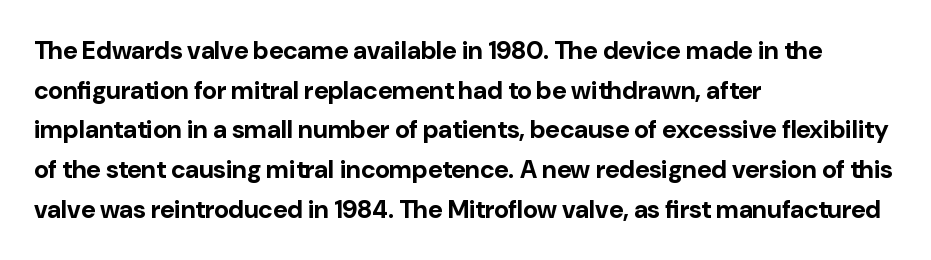
Q: Is the text bold? A: Yes.
Q: Is the text italic (slanted)? A: No, it is upright.
Q: Is the text underlined? A: No.
Q: How is the paragraph aligned? A: Left-aligned.
Q: Is the spacing between letters normal or unusually wide? A: Normal.
Q: Is the spacing between lines tight, normal or loose? A: Normal.
